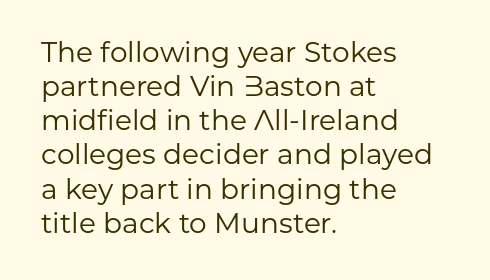
Q: Is the text bold? A: No.
Q: Is the text italic (slanted)? A: No, it is upright.
Q: Is the typeface a serif or a sans-serif typeface? A: Sans-serif.
Q: Is the text underlined? A: No.
Q: How is the paragraph aligned? A: Left-aligned.
Q: Is the spacing between letters normal or unusually wide? A: Normal.
Q: Width (condensed, normal, or wide)? A: Normal.
Q: Stroke contrast? A: Low.
Q: x-height? A: Medium.
Q: Monospaced? A: No.
